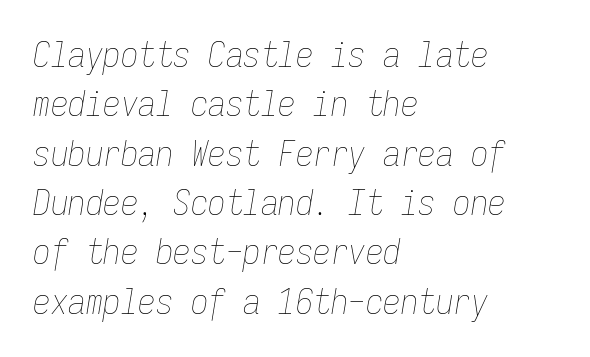
Q: Is the text bold? A: No.
Q: Is the text italic (slanted)? A: Yes, it leans right by about 9 degrees.
Q: Is the text underlined? A: No.
Q: How is the paragraph aligned? A: Left-aligned.
Q: Is the spacing between letters normal or unusually wide? A: Normal.
Q: Is the spacing between lines tight, normal or loose? A: Normal.
Q: Width (condensed, normal, or wide)? A: Condensed.
Q: Stroke contrast? A: Low.
Q: x-height? A: Medium.
Q: Monospaced? A: Yes.
